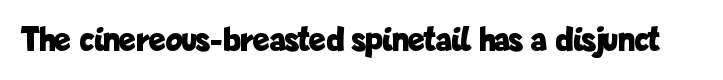
The image shows 35 px bold, condensed sans-serif type, upright; set normal letter spacing, not underlined; low stroke contrast and a medium x-height.
